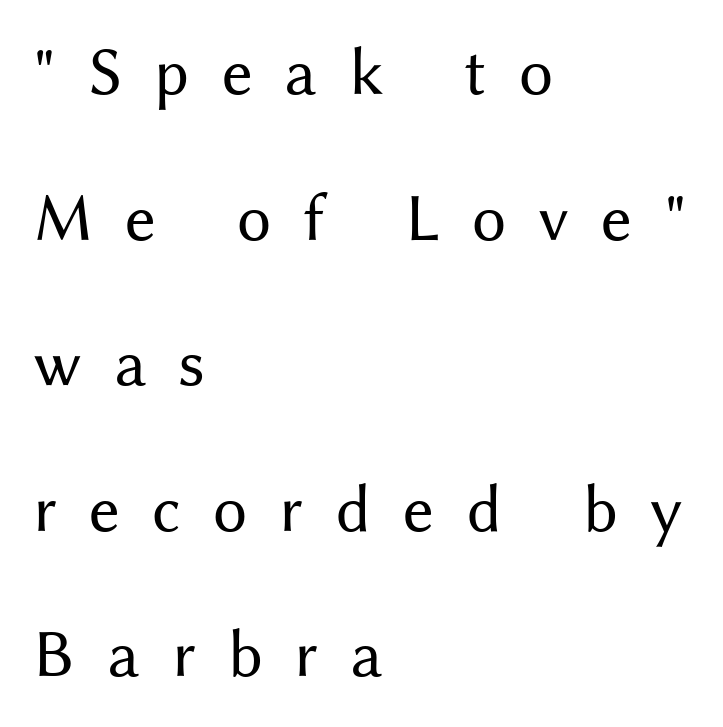
{"serif": "no", "italic": "no", "bold": "no", "weight": "regular", "width": "normal", "stroke_contrast": "medium", "x_height": "medium", "monospaced": "no", "underline": "no", "align": "left", "line_spacing": "loose", "line_spacing_ratio": 2.14, "letter_spacing": "wide", "letter_spacing_em": 0.47, "glyph_px": 68}
